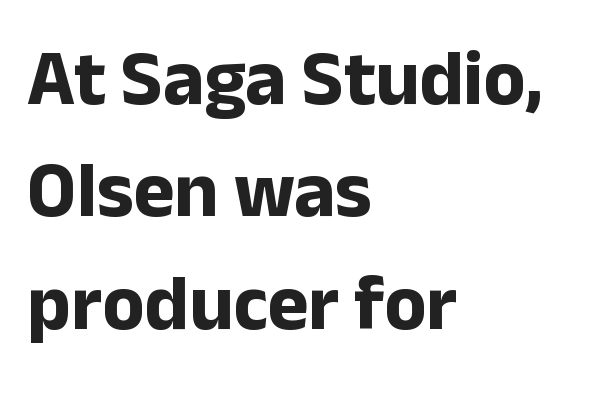
Serifs: no, the terminals of the letterforms are clean. Quick note: interline space is typical. Character widths vary here, with narrow letters taking less room than wide ones. This sample is left-justified, so line endings fall wherever the words run out. How heavy is the stroke? Heavy — this is a bold.
